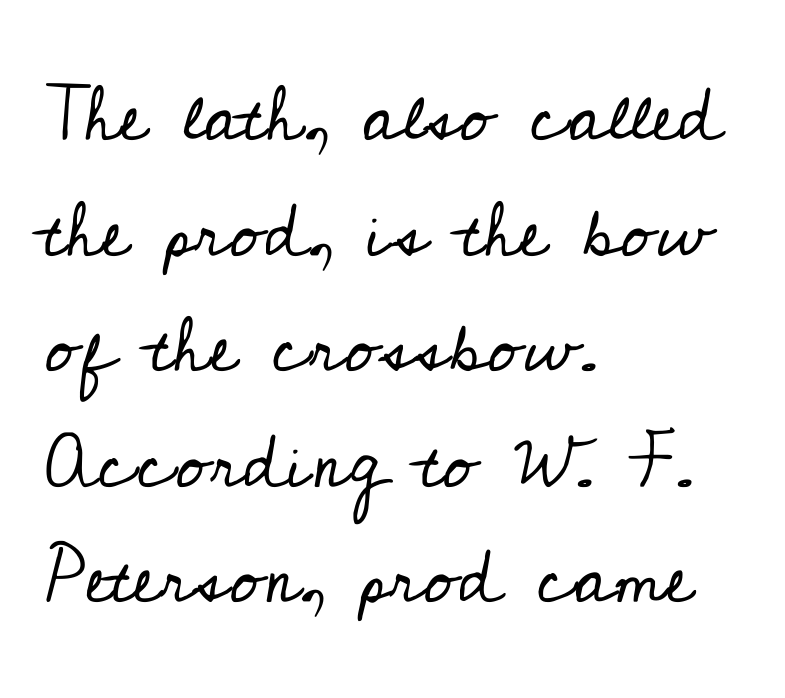
{"serif": "yes", "bold": "no", "weight": "regular", "width": "normal", "stroke_contrast": "low", "x_height": "small", "monospaced": "no", "underline": "no", "align": "left", "line_spacing": "normal", "line_spacing_ratio": 1.52, "letter_spacing": "normal", "letter_spacing_em": 0.0, "glyph_px": 76}
